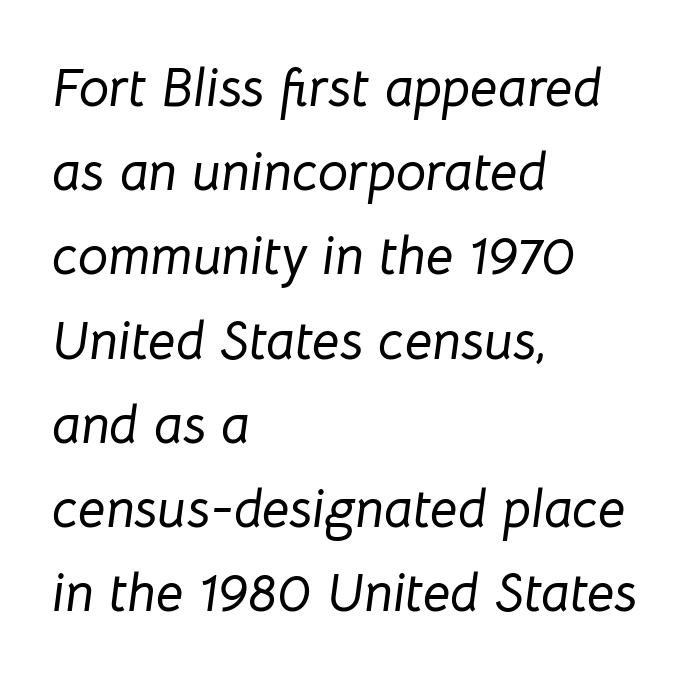
Spacing between characters is what you'd get straight out of the box. The area under the type is left untouched. Which margin do the lines hug? The left one — the right edge is uneven. The lettering tilts uniformly, giving the passage an italic look.
